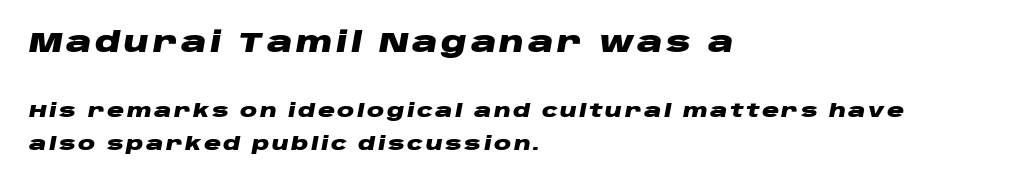
The image shows 28 px heavy, wide type, italic (leaning right); set left-aligned, line spacing 1.76x, not underlined; the first (top) block is 1.47x larger; low stroke contrast and a large x-height.
